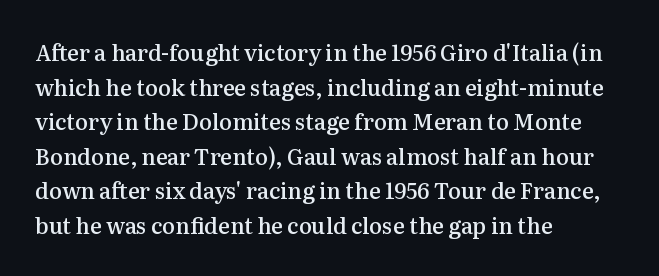
Q: Is the text bold? A: Semi-bold.
Q: Is the text italic (slanted)? A: No, it is upright.
Q: Is the text underlined? A: No.
Q: How is the paragraph aligned? A: Left-aligned.
Q: Is the spacing between letters normal or unusually wide? A: Normal.
Q: Is the spacing between lines tight, normal or loose? A: Normal.
